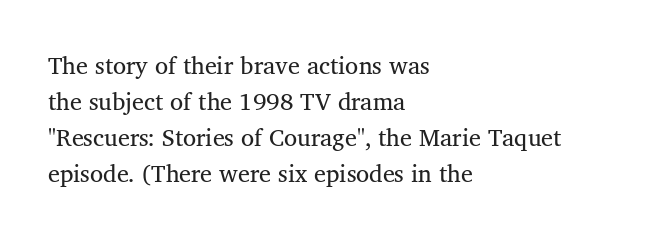
The image shows 24 px text type; set left-aligned, normal line spacing (1.5x), normal letter spacing, not underlined.
